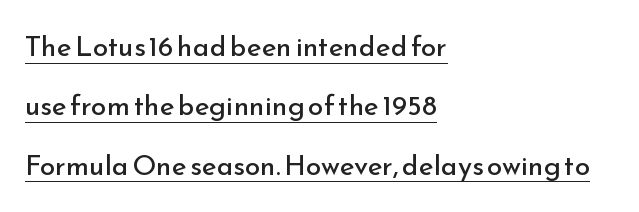
{"serif": "no", "italic": "no", "bold": "no", "weight": "regular", "width": "normal", "stroke_contrast": "low", "x_height": "small", "monospaced": "no", "underline": "yes", "align": "left", "line_spacing": "loose", "line_spacing_ratio": 2.12, "letter_spacing": "normal", "letter_spacing_em": 0.0, "glyph_px": 28}
